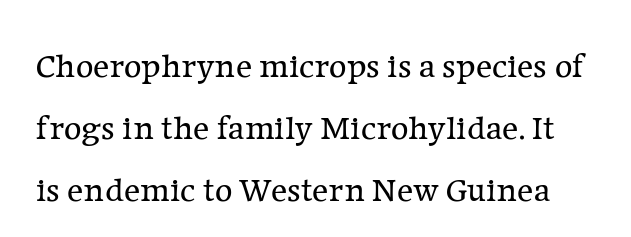
The image shows 34 px regular-weight serif type, upright; set line spacing 1.82x, normal letter spacing, not underlined; low stroke contrast and a medium x-height.
